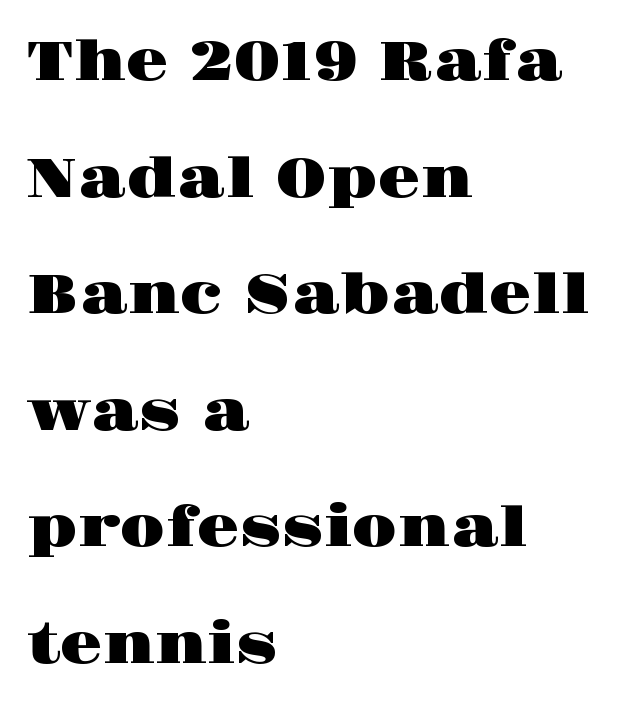
The image shows 55 px wide serif type, upright; set left-aligned, loose line spacing (2.12x), normal letter spacing, not underlined; high stroke contrast and a large x-height.
